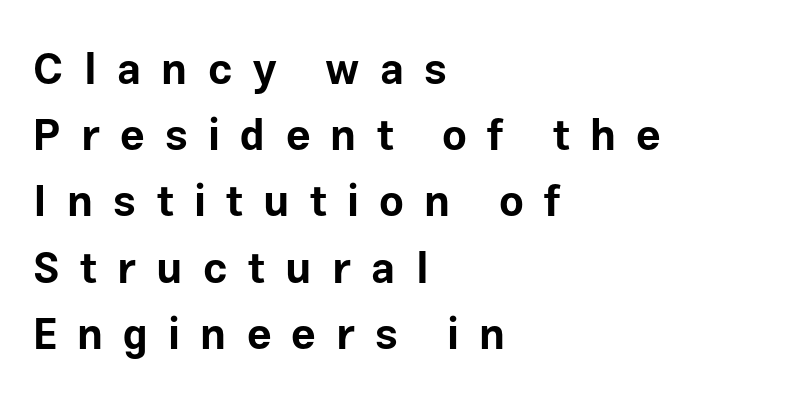
{"serif": "no", "italic": "no", "bold": "yes", "weight": "bold", "width": "normal", "stroke_contrast": "low", "x_height": "medium", "monospaced": "no", "underline": "no", "align": "left", "line_spacing": "normal", "line_spacing_ratio": 1.54, "letter_spacing": "wide", "letter_spacing_em": 0.47, "glyph_px": 43}
